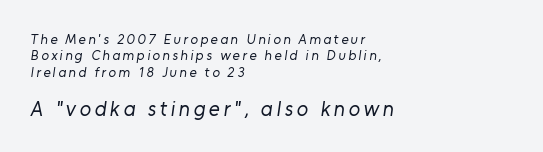
Q: Is the text bold? A: No.
Q: Is the text underlined? A: No.
Q: How is the paragraph aligned? A: Left-aligned.
Q: Which block of text is set in a larger size, the first (top) or the second (bottom)? A: The second (bottom) one.
